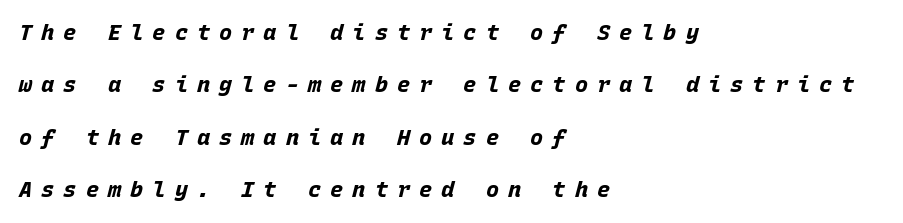
Horizontal alignment here is leftward, the default for most running prose. Would a proofreader flag this as italicized? Yes. This rendering features lettering with no underline. You could fit nearly another row in the gap between these rows.
